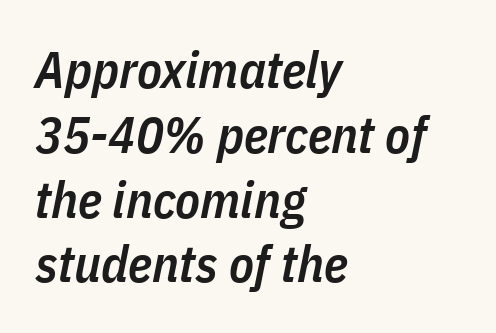
Vertical spacing — default. Proportional: the letters do not fall into vertical columns. Firm but not heavy-handed strokes: this text is semibold. Plain, unruled lines of type. When letters slant like this, we call the style italic.
